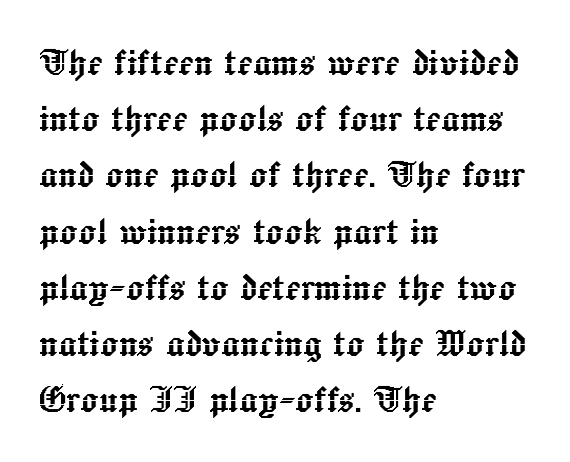
Q: Is the text italic (slanted)? A: No, it is upright.
Q: Is the text underlined? A: No.
Q: How is the paragraph aligned? A: Left-aligned.
Q: Is the spacing between letters normal or unusually wide? A: Normal.
Q: Is the spacing between lines tight, normal or loose? A: Normal.
Q: Width (condensed, normal, or wide)? A: Normal.
Q: x-height? A: Medium.
Q: Monospaced? A: No.
